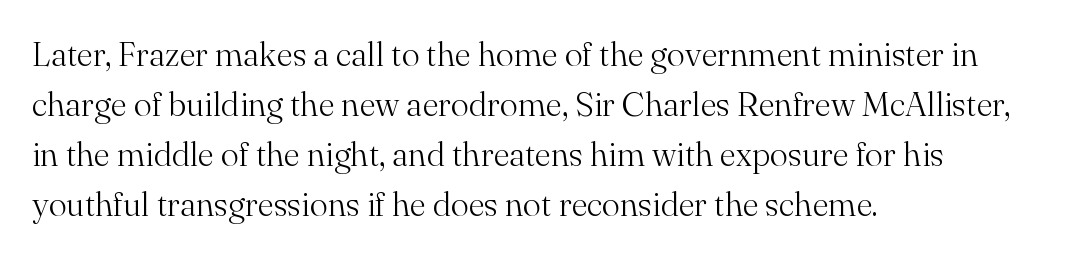
The foot of each line stays bare and open. Upright lettering throughout. The letterforms sit at book weight or below. The leading is moderate, giving the passage an even texture.
